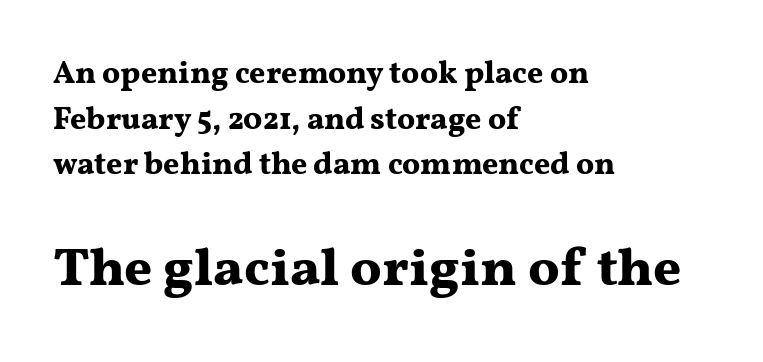
The image shows 54 px bold, wide serif type, upright; set left-aligned, normal line spacing (1.47x), normal letter spacing, not underlined; the second (bottom) block is 1.74x larger; medium stroke contrast and a medium x-height.
